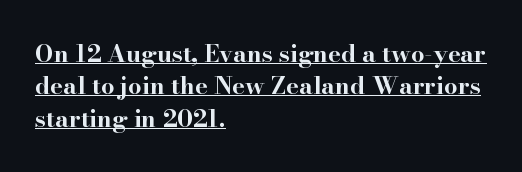
The sample has been set heavy, in full bold. This sample is left-justified, so line endings fall wherever the words run out. The gaps between neighbouring characters are ordinary and unremarkable. The face used here appears with an underline applied. This block has exactly the height ordinary leading produces.
